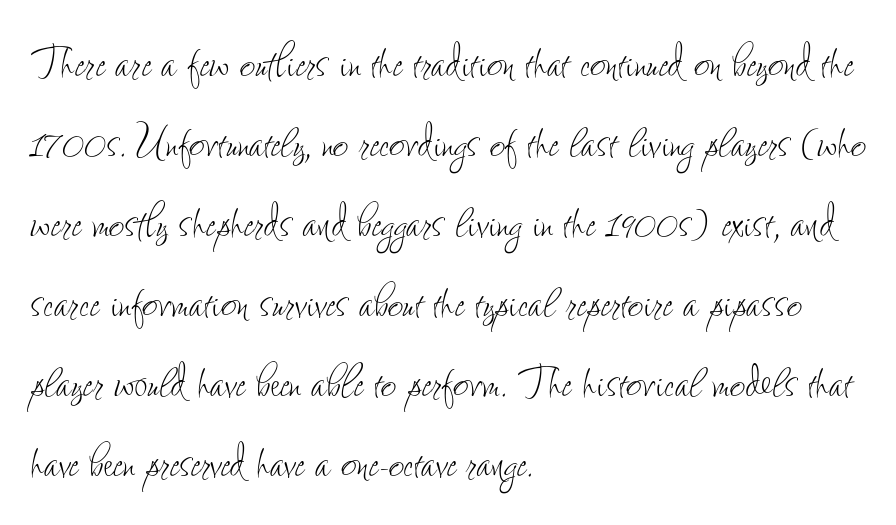
{"bold": "no", "weight": "thin", "width": "condensed", "stroke_contrast": "low", "x_height": "small", "monospaced": "no", "underline": "no", "align": "left", "line_spacing": "normal", "line_spacing_ratio": 1.48, "letter_spacing": "normal", "letter_spacing_em": 0.0, "glyph_px": 54}
